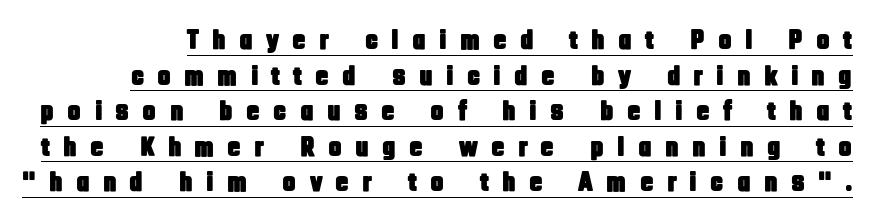
Q: Is the text italic (slanted)? A: No, it is upright.
Q: Is the typeface a serif or a sans-serif typeface? A: Sans-serif.
Q: Is the text underlined? A: Yes.
Q: Is the spacing between letters normal or unusually wide? A: Unusually wide.
Q: Is the spacing between lines tight, normal or loose? A: Normal.
Q: Width (condensed, normal, or wide)? A: Condensed.
Q: Stroke contrast? A: Low.
Q: x-height? A: Large.
Q: Monospaced? A: No.
